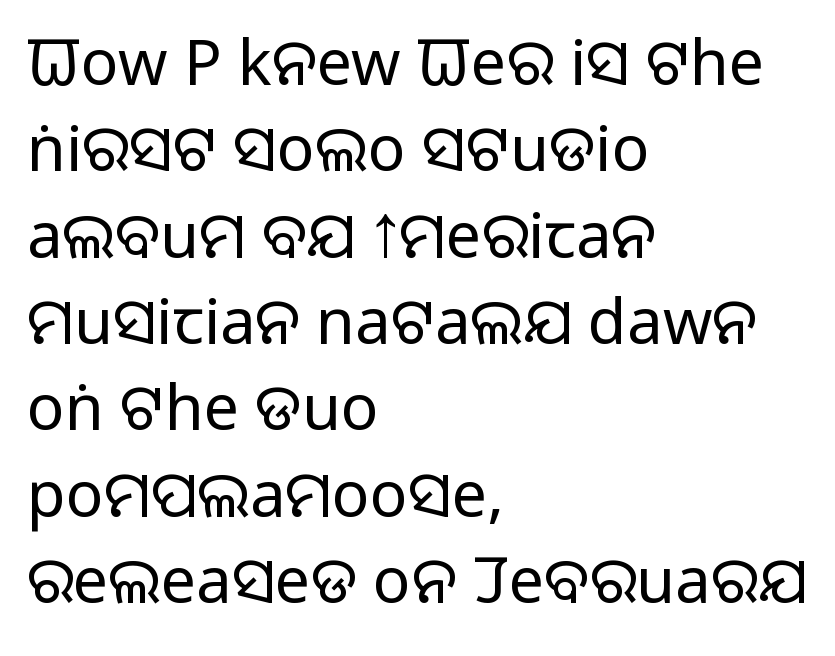
The letters stand upright; this is a roman face. The space beneath each line is pristine and unruled. Notice how the passage keeps a crisp vertical edge on the left only. Think of a printed novel: that variable character pitch is what you see here. Stem width sits at or under what a default text font uses. A typesetter would call this zero additional tracking.
